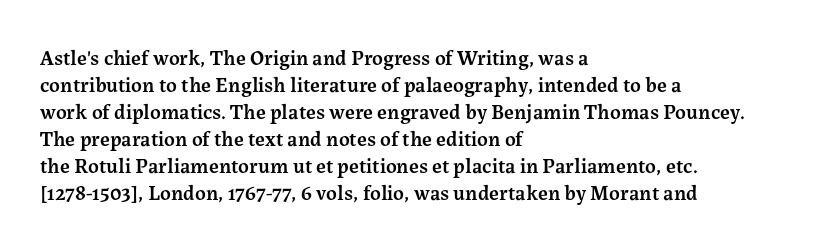
The typography opts for an upright posture over an oblique one. The typesetting leans somewhat heavy: a semibold. Look at the tracking — it's just the regular setting, nothing added. Bare-footed words on every line. Summary of vertical rhythm: regular, with standard interline spacing. The paragraph shown leans on its left margin.
